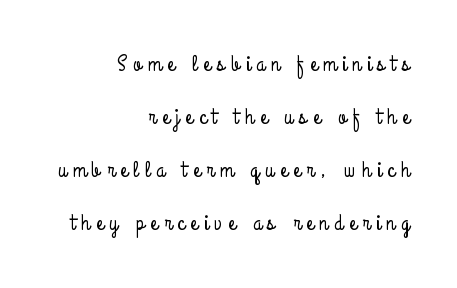
Q: Is the text underlined? A: No.
Q: How is the paragraph aligned? A: Right-aligned.
Q: Is the spacing between letters normal or unusually wide? A: Unusually wide.
Q: Is the spacing between lines tight, normal or loose? A: Loose.
